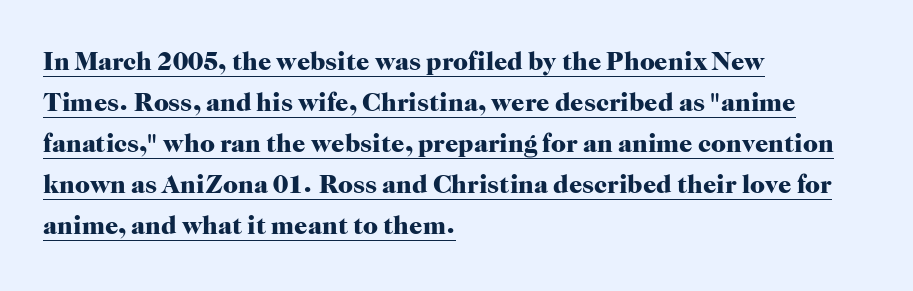
{"italic": "no", "bold": "yes", "underline": "yes", "align": "left", "line_spacing": "normal", "line_spacing_ratio": 1.58, "letter_spacing": "normal", "letter_spacing_em": 0.0, "glyph_px": 26}
